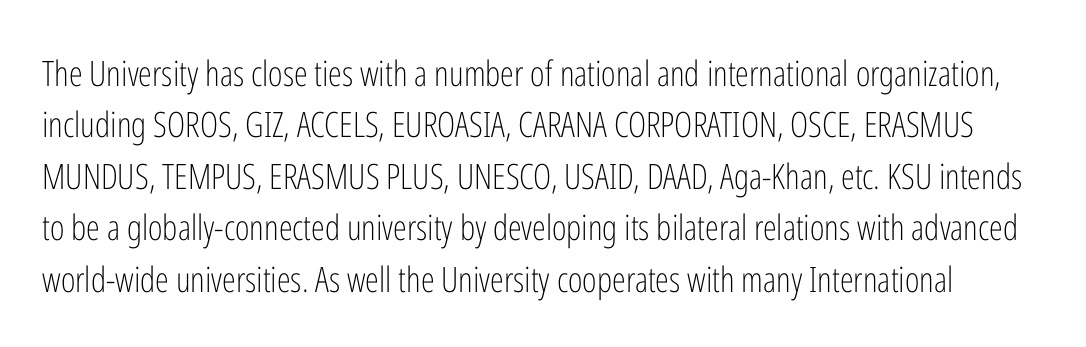
Q: Is the text bold? A: No.
Q: Is the text italic (slanted)? A: No, it is upright.
Q: Is the typeface a serif or a sans-serif typeface? A: Sans-serif.
Q: Is the text underlined? A: No.
Q: Is the spacing between letters normal or unusually wide? A: Normal.
Q: Is the spacing between lines tight, normal or loose? A: Normal.
Q: Width (condensed, normal, or wide)? A: Condensed.
Q: Stroke contrast? A: Low.
Q: x-height? A: Medium.
Q: Monospaced? A: No.
